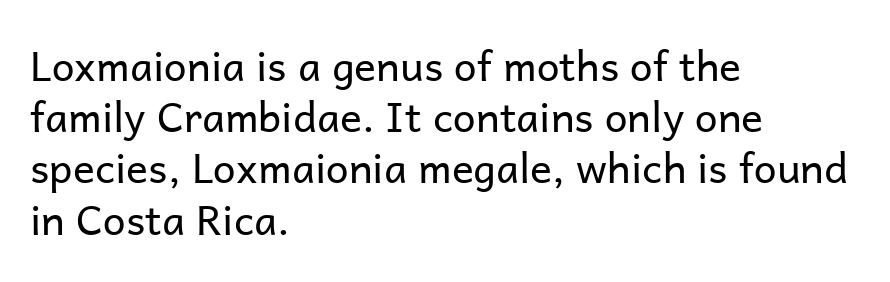
Spacing verdict: proportional, widths tailored to each character. No italicization has been applied; the sample stays upright. The zone under the glyphs is completely vacant. Compared with a typical body face, this is equally light or lighter still. The type family on display is of the sans-serif kind.
